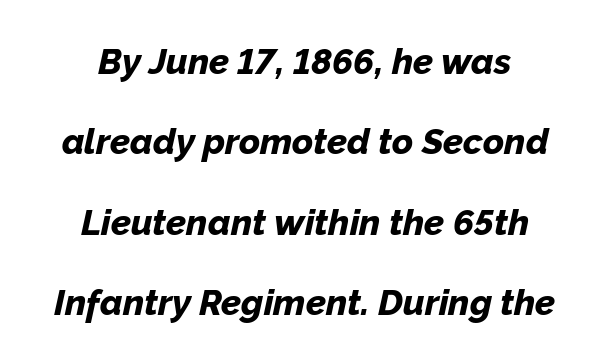
On the weight axis this lands at bold, roughly 700. Style check: oblique. Observe the ordinary spacing: letters are neighbours, not strangers. Note the varied advance widths — an 'i' is clearly narrower than an 'm'. Any mark beneath the type? The region is blank. Leading: increased.
